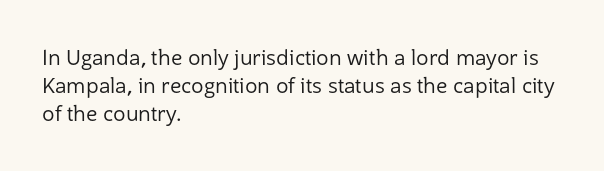
The image shows 21 px text type, upright; set left-aligned, normal line spacing (1.34x), normal letter spacing, not underlined.
